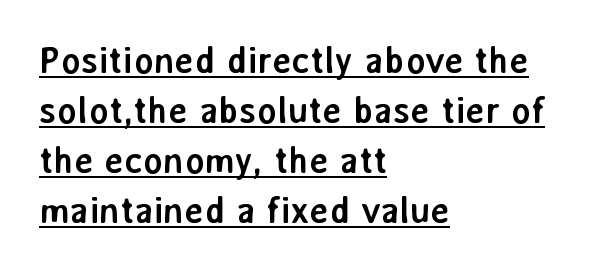
The image shows 37 px semibold sans-serif type, upright; set left-aligned, normal line spacing (1.35x), normal letter spacing, underlined; low stroke contrast and a medium x-height.
